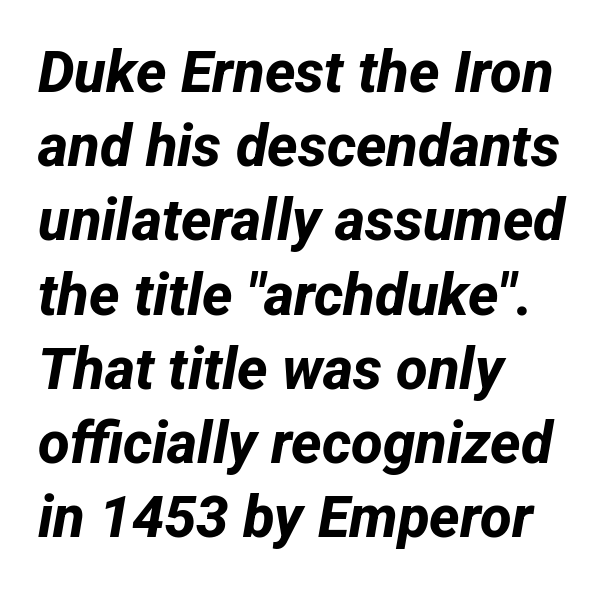
{"serif": "no", "bold": "yes", "weight": "bold", "width": "normal", "stroke_contrast": "low", "x_height": "medium", "monospaced": "no", "underline": "no", "align": "left", "line_spacing": "normal", "line_spacing_ratio": 1.28, "letter_spacing": "normal", "letter_spacing_em": 0.0, "glyph_px": 58}
